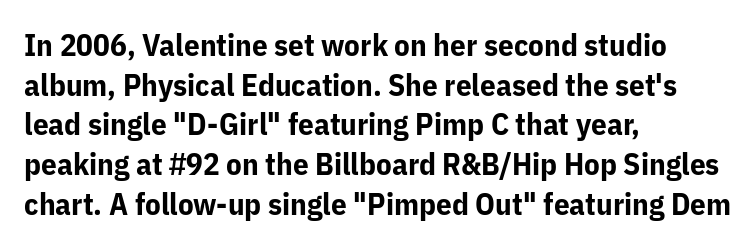
The image shows 31 px bold sans-serif type, upright; set left-aligned, normal line spacing (1.28x), normal letter spacing, not underlined; low stroke contrast and a medium x-height.
